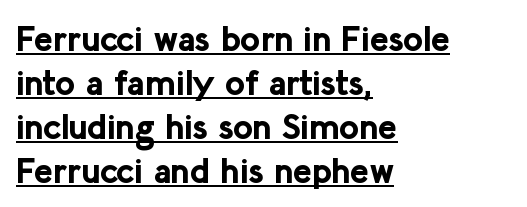
Here the glyphs are tracked normally, forming tight word shapes. A typesetter would call this proportional, since set widths differ per character. Quick note: not italic, upright. This sample is left-justified, so line endings fall wherever the words run out.
